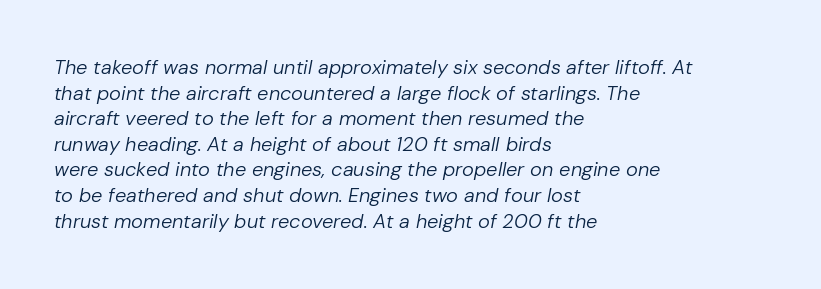
A typesetter would call this zero additional tracking. Leading matches the norm, producing a regular column. This sample is left-justified, so line endings fall wherever the words run out. Type without underlining. The font is comparable to plain body text, perhaps lighter.
